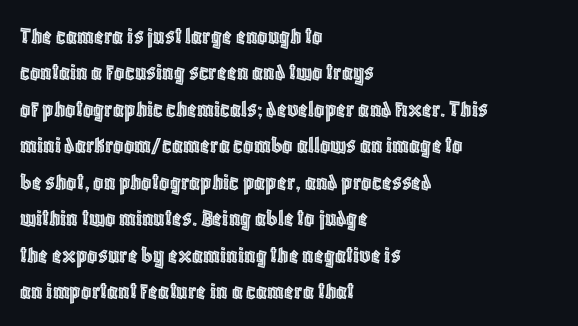
Plain, unruled lines of type. The type is set solid horizontally, with unmodified tracking. Tall strokes in this sample are plumb rather than angled. Regarding leading, the lines here are spaced in the standard way.
